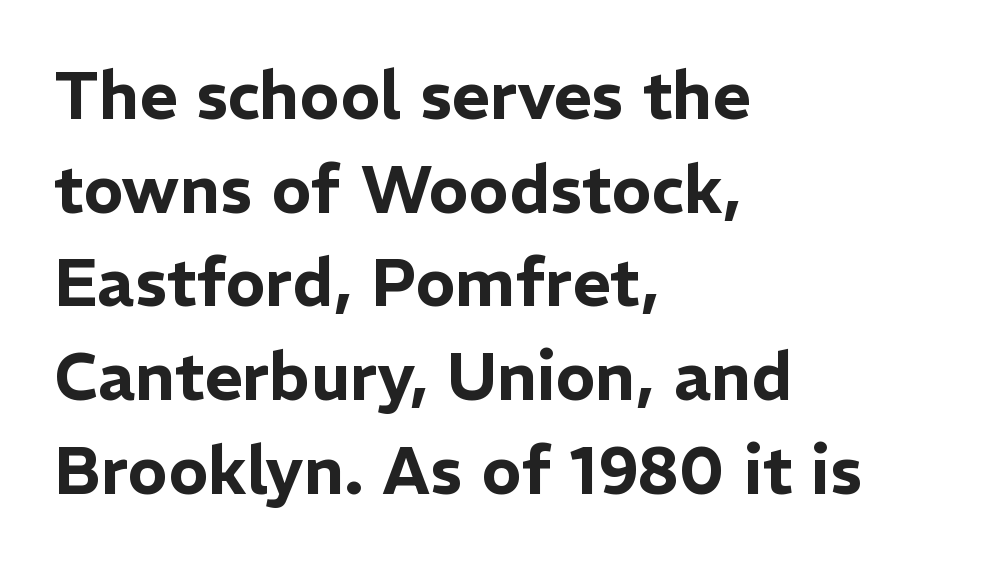
Q: Is the text italic (slanted)? A: No, it is upright.
Q: Is the typeface a serif or a sans-serif typeface? A: Sans-serif.
Q: Is the text underlined? A: No.
Q: How is the paragraph aligned? A: Left-aligned.
Q: Is the spacing between letters normal or unusually wide? A: Normal.
Q: Is the spacing between lines tight, normal or loose? A: Normal.
Q: Width (condensed, normal, or wide)? A: Normal.
Q: Stroke contrast? A: Low.
Q: x-height? A: Medium.
Q: Monospaced? A: No.
